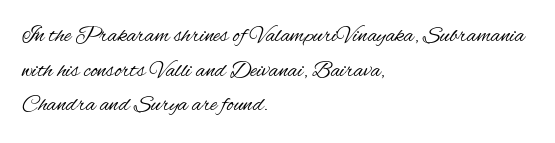
The image shows 23 px text type; set left-aligned, normal line spacing (1.51x), normal letter spacing, not underlined.
